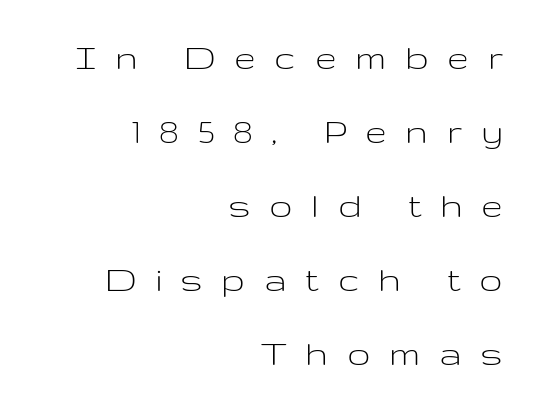
{"serif": "no", "italic": "no", "bold": "no", "weight": "light", "width": "wide", "stroke_contrast": "low", "x_height": "medium", "monospaced": "no", "underline": "no", "align": "right", "line_spacing": "loose", "line_spacing_ratio": 1.9, "letter_spacing": "wide", "letter_spacing_em": 0.48, "glyph_px": 39}
